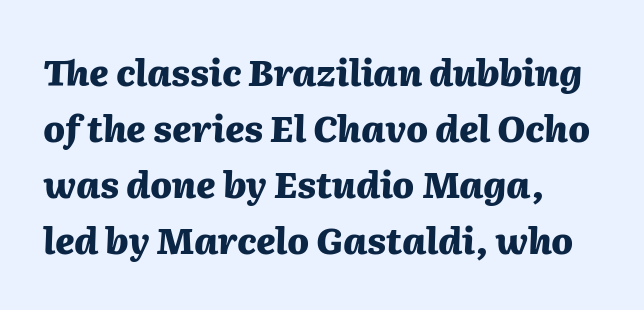
Think of a printed novel: that variable character pitch is what you see here. Regular leading. Any mark beneath the type? The region is blank. Is the letter spacing exaggerated? No — it looks like the ordinary default. Students, this is bold: see how much ink each stroke carries. These lines were composed using italics.
